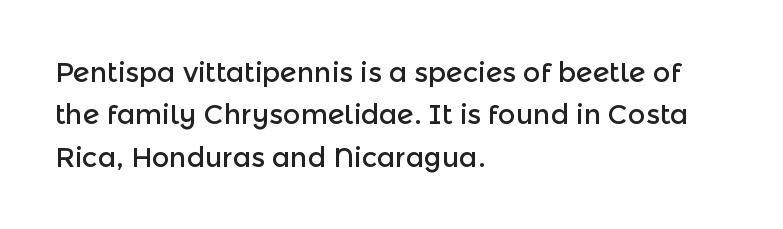
Successive baselines arrive at the customary interval. Tall strokes in this sample are plumb rather than angled. Where is the straight margin? On the left. Lines of text with bare space underneath. Each word holds together tightly as a unit, with standard inter-letter gaps.
